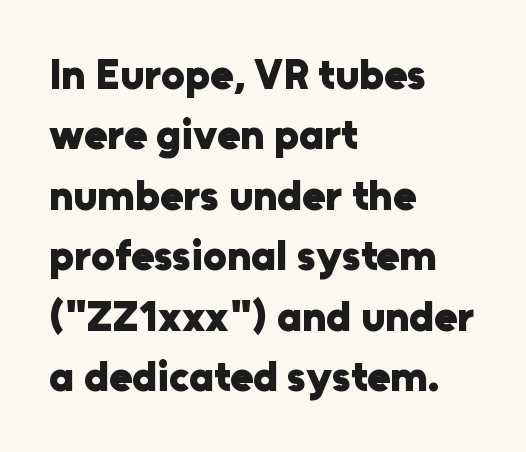
Q: Is the text bold? A: Yes.
Q: Is the text italic (slanted)? A: No, it is upright.
Q: Is the typeface a serif or a sans-serif typeface? A: Sans-serif.
Q: Is the text underlined? A: No.
Q: How is the paragraph aligned? A: Left-aligned.
Q: Is the spacing between letters normal or unusually wide? A: Normal.
Q: Is the spacing between lines tight, normal or loose? A: Normal.
Q: Width (condensed, normal, or wide)? A: Normal.
Q: Stroke contrast? A: Low.
Q: x-height? A: Medium.
Q: Monospaced? A: No.
